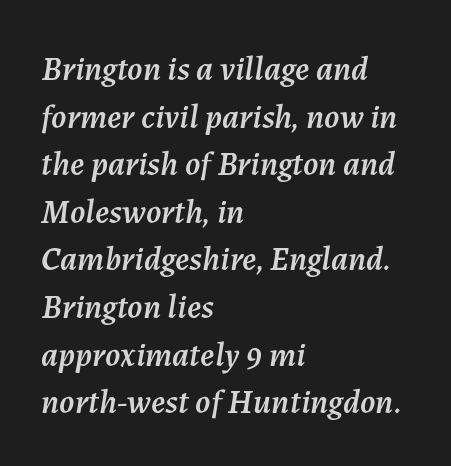
The image shows 34 px text type, italic (leaning right); set left-aligned, normal line spacing (1.4x), normal letter spacing, not underlined; medium stroke contrast and a medium x-height.
